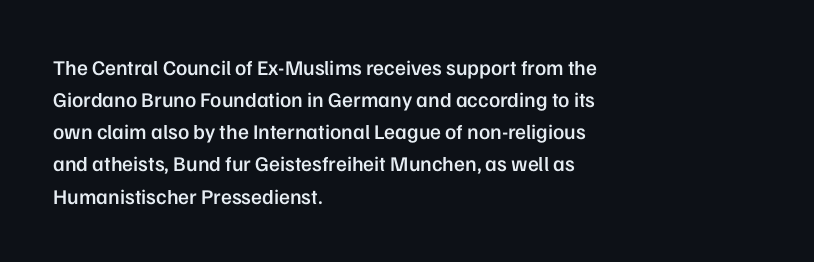
{"italic": "no", "bold": "semi", "underline": "no", "align": "left", "line_spacing": "normal", "line_spacing_ratio": 1.53, "letter_spacing": "normal", "letter_spacing_em": 0.0, "glyph_px": 21}
